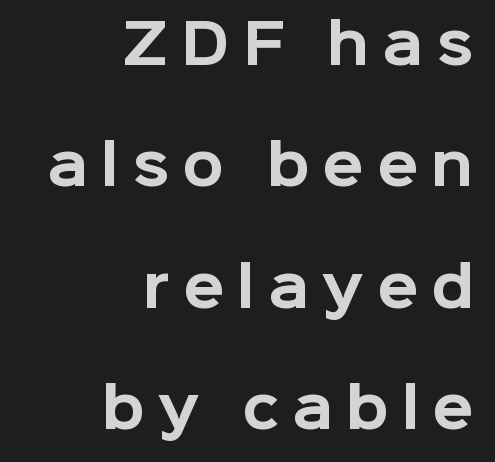
The image shows 54 px bold sans-serif type, upright; set right-aligned, loose line spacing (2.25x), unusually wide letter spacing (+0.24 em), not underlined; low stroke contrast and a medium x-height.
